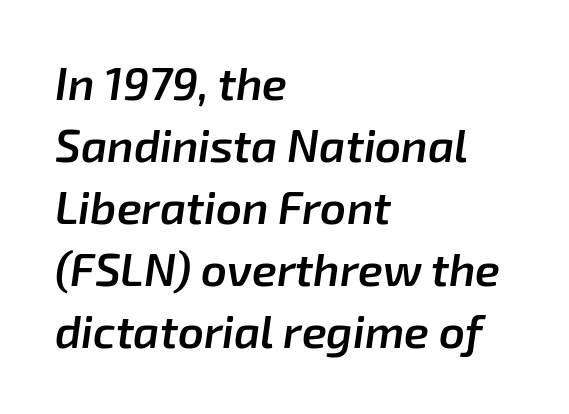
It's the slanting kind of type. The rendering uses a semibold face; strokes are thickened but not to full bold. The gaps between neighbouring characters are ordinary and unremarkable. Regarding leading, the lines here are spaced in the standard way.
